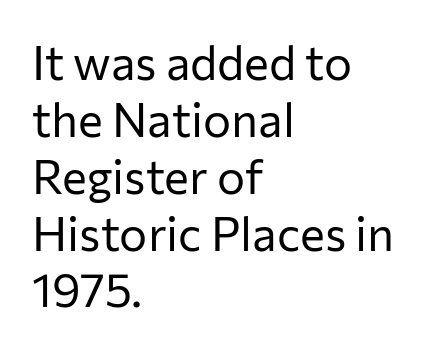
The image shows 47 px regular-weight sans-serif type, upright; set left-aligned, line spacing 1.21x, normal letter spacing, not underlined; low stroke contrast and a medium x-height.
